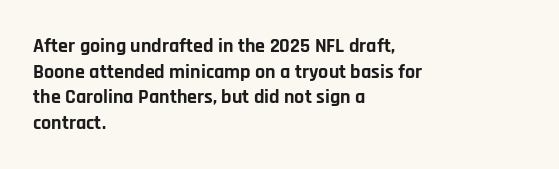
The letters stand straight up with perfectly vertical stems. The space directly below the letters is spotless. Letter spacing: default. Bold? Absolutely — the strokes are thick and heavy. The leading is moderate, giving the passage an even texture. The lines in this sample share a left origin and differ only in where they stop.
